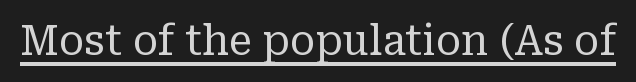
The image shows 42 px regular-weight serif type, upright; set normal letter spacing, underlined; low stroke contrast and a medium x-height.
